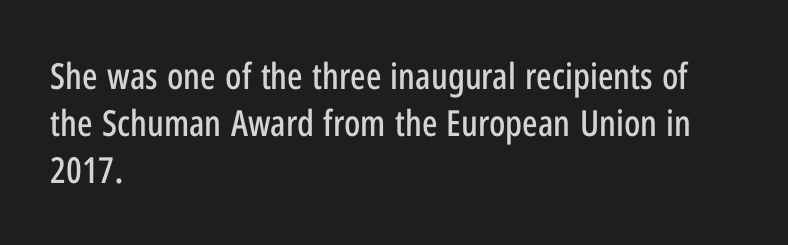
The image shows 36 px condensed sans-serif type, upright; set left-aligned, normal line spacing (1.31x), normal letter spacing, not underlined; low stroke contrast and a medium x-height.
